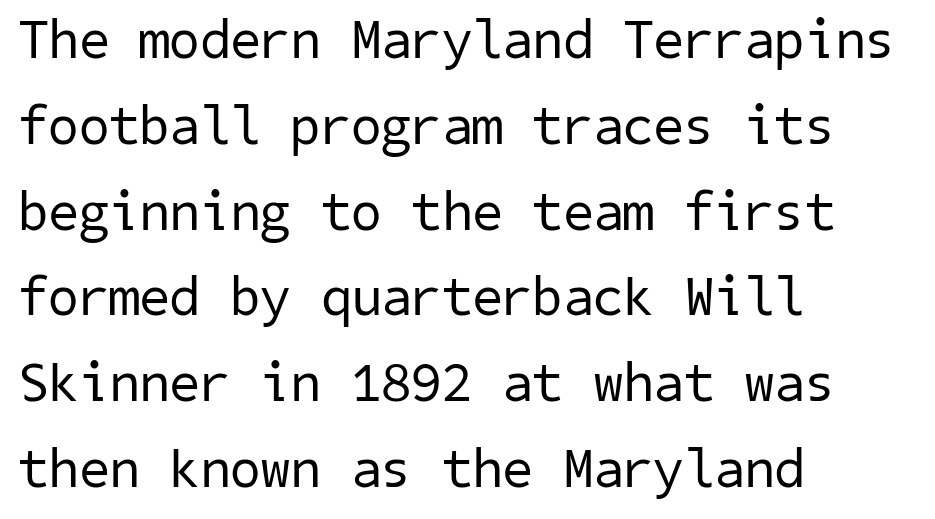
{"serif": "no", "bold": "no", "weight": "regular", "width": "normal", "stroke_contrast": "low", "x_height": "medium", "underline": "no", "align": "left", "line_spacing": "normal", "line_spacing_ratio": 1.56, "letter_spacing": "normal", "letter_spacing_em": 0.0, "glyph_px": 55}
